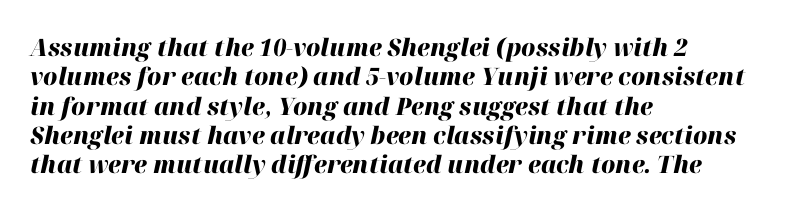
The paragraph has a hard left edge and a soft right edge. The rendering keeps characters at their native spacing. The typography opts for an oblique posture over an upright one. The font is running at its bold setting.
